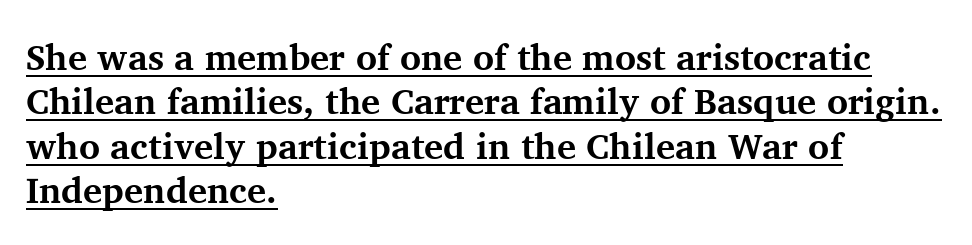
{"serif": "yes", "italic": "no", "bold": "yes", "weight": "bold", "width": "normal", "stroke_contrast": "medium", "x_height": "medium", "monospaced": "no", "underline": "yes", "align": "left", "line_spacing_ratio": 1.23, "letter_spacing": "normal", "letter_spacing_em": 0.0, "glyph_px": 36}
